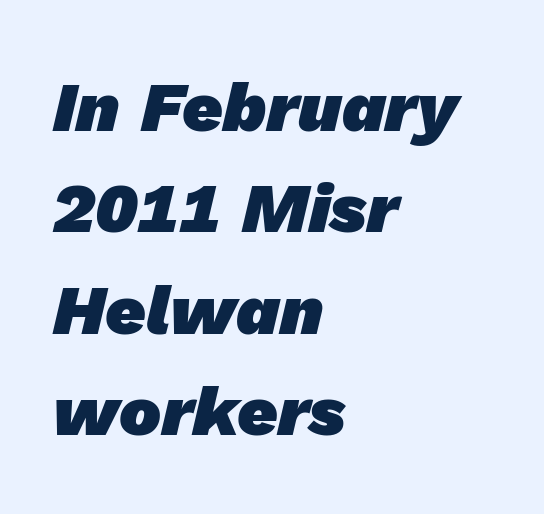
{"serif": "no", "bold": "yes", "weight": "heavy", "width": "normal", "stroke_contrast": "low", "x_height": "medium", "monospaced": "no", "underline": "no", "align": "left", "line_spacing": "normal", "line_spacing_ratio": 1.45, "letter_spacing": "normal", "letter_spacing_em": 0.0, "glyph_px": 70}
